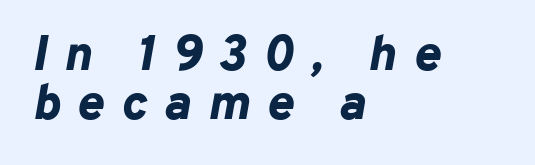
The image shows 50 px bold type, italic (leaning right); set left-aligned, tight line spacing (0.99x), unusually wide letter spacing (+0.34 em), not underlined; low stroke contrast and a medium x-height.
